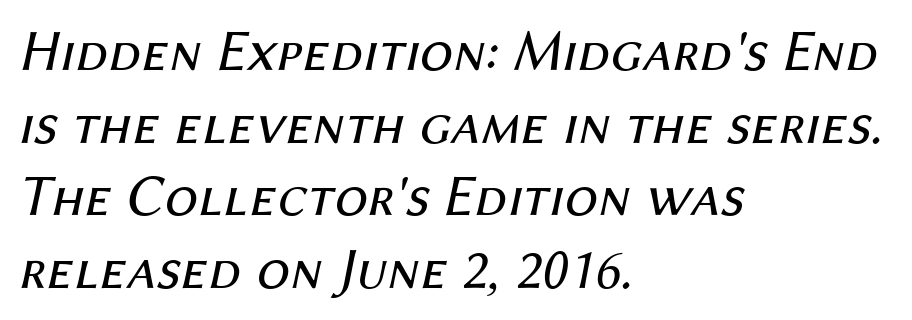
The image shows 59 px regular-weight type, italic (leaning right); set left-aligned, line spacing 1.23x, normal letter spacing, not underlined; medium stroke contrast and a medium x-height.
